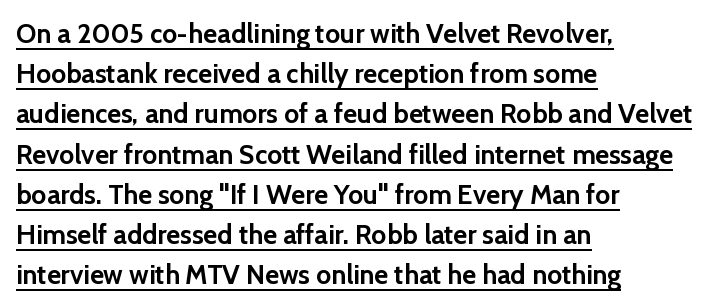
Q: Is the text bold? A: Yes.
Q: Is the text italic (slanted)? A: No, it is upright.
Q: Is the text underlined? A: Yes.
Q: How is the paragraph aligned? A: Left-aligned.
Q: Is the spacing between letters normal or unusually wide? A: Normal.
Q: Is the spacing between lines tight, normal or loose? A: Normal.
